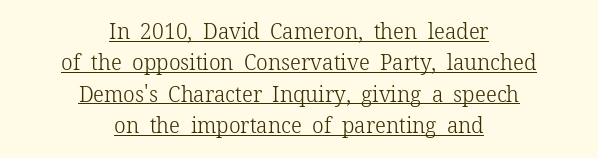
The image shows 21 px text type, upright; set centered, normal line spacing (1.49x), normal letter spacing, underlined.
